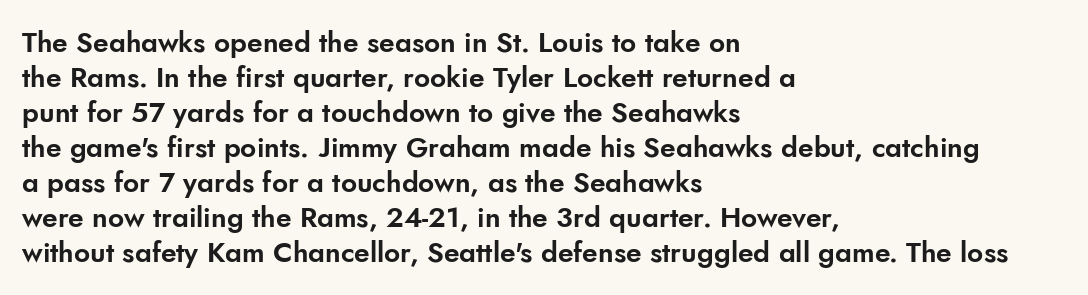
The image shows 28 px sans-serif type, upright; set left-aligned, normal line spacing (1.25x), normal letter spacing, not underlined; low stroke contrast and a small x-height.
